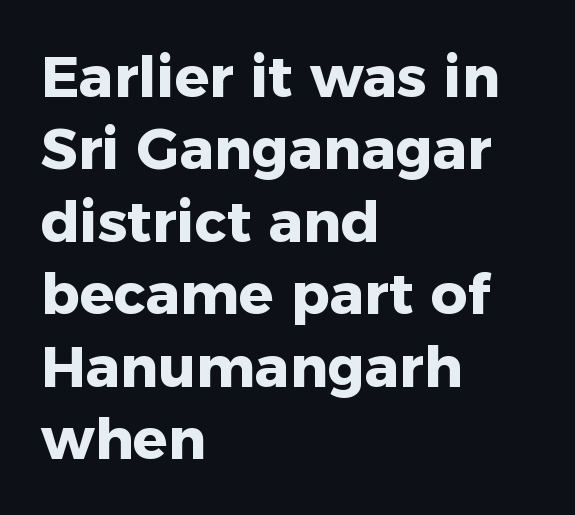
Q: Is the text bold? A: Yes.
Q: Is the text italic (slanted)? A: No, it is upright.
Q: Is the typeface a serif or a sans-serif typeface? A: Sans-serif.
Q: Is the text underlined? A: No.
Q: How is the paragraph aligned? A: Left-aligned.
Q: Is the spacing between letters normal or unusually wide? A: Normal.
Q: Is the spacing between lines tight, normal or loose? A: Normal.
Q: Width (condensed, normal, or wide)? A: Normal.
Q: Stroke contrast? A: Low.
Q: x-height? A: Medium.
Q: Monospaced? A: No.
